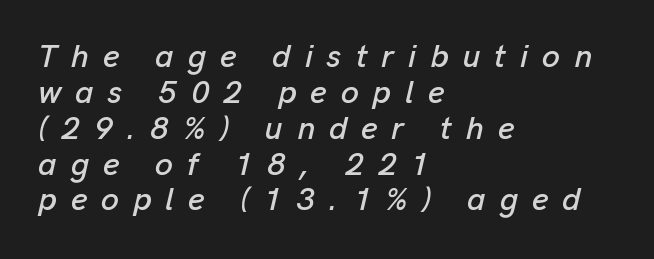
Typeset ragged right — the left edge is the straight one. Italic: yes, the glyphs are oblique. A clean baseline with only descenders dipping below it. Think of a printed novel: that variable character pitch is what you see here. Interline gaps are noticeably narrow in this sample.
